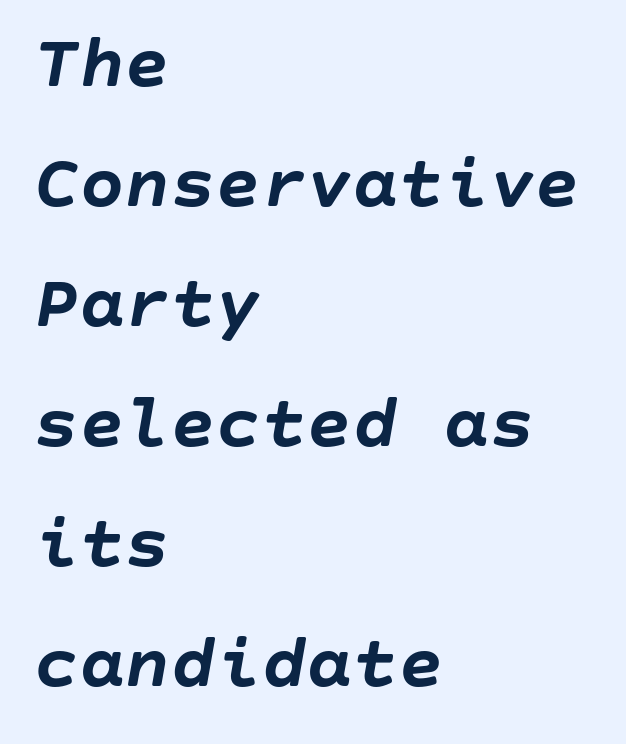
Q: Is the text bold? A: Yes.
Q: Is the text italic (slanted)? A: Yes, it leans right by about 10 degrees.
Q: Is the text underlined? A: No.
Q: How is the paragraph aligned? A: Left-aligned.
Q: Is the spacing between letters normal or unusually wide? A: Normal.
Q: Is the spacing between lines tight, normal or loose? A: Normal.
Q: Width (condensed, normal, or wide)? A: Normal.
Q: Stroke contrast? A: Low.
Q: x-height? A: Large.
